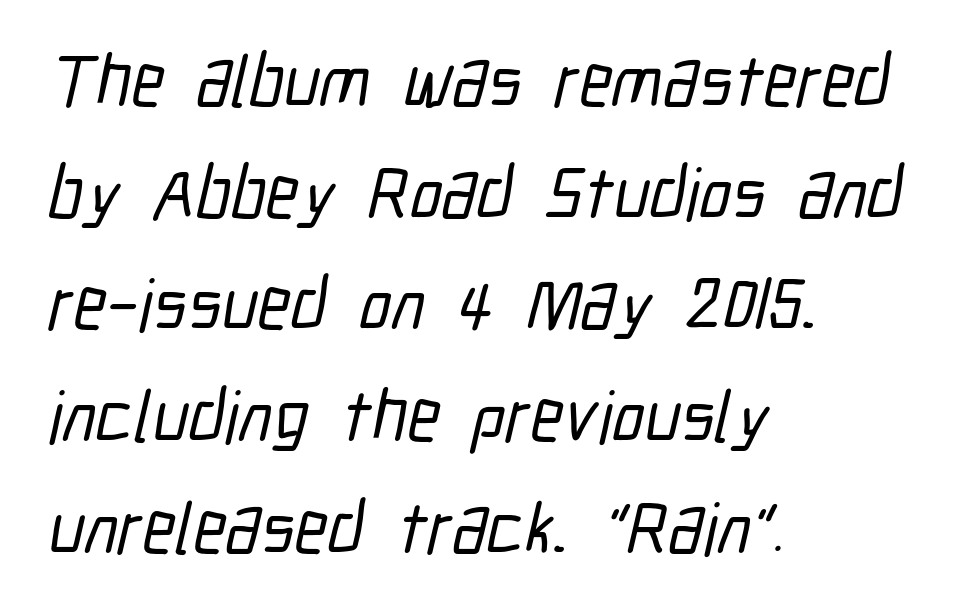
Every row of glyphs begins at an identical x-position on the left. This sample has the flowing, uneven cadence of proportional lettering. This sample uses a sans-serif face. Words float on clear page, feet unadorned. Is there much room between lines? A standard amount, neither cramped nor airy. The letters sit at their default tracking, neither squeezed nor spread.
